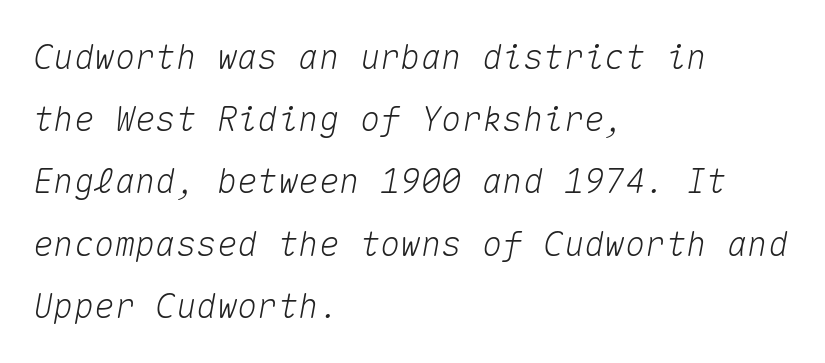
Q: Is the text italic (slanted)? A: Yes, it leans right by about 10 degrees.
Q: Is the text underlined? A: No.
Q: How is the paragraph aligned? A: Left-aligned.
Q: Is the spacing between letters normal or unusually wide? A: Normal.
Q: Width (condensed, normal, or wide)? A: Normal.
Q: Stroke contrast? A: Medium.
Q: x-height? A: Medium.
Q: Monospaced? A: Yes.
